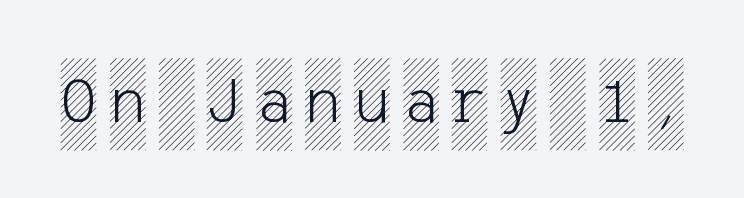
The image shows 67 px condensed type, upright; set unusually wide letter spacing (+0.2 em), not underlined; a large x-height.
